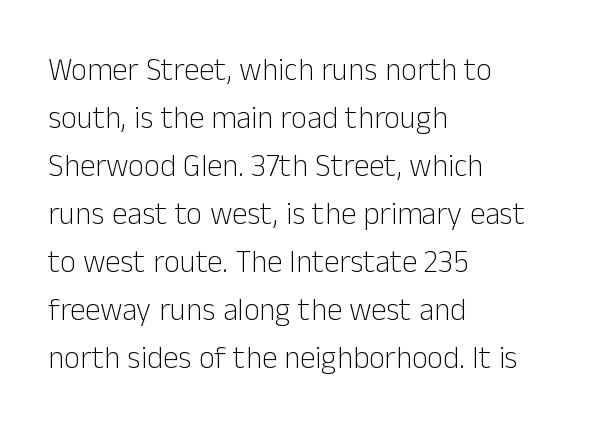
The image shows 31 px light sans-serif type, upright; set left-aligned, normal line spacing (1.55x), normal letter spacing, not underlined; low stroke contrast and a medium x-height.
